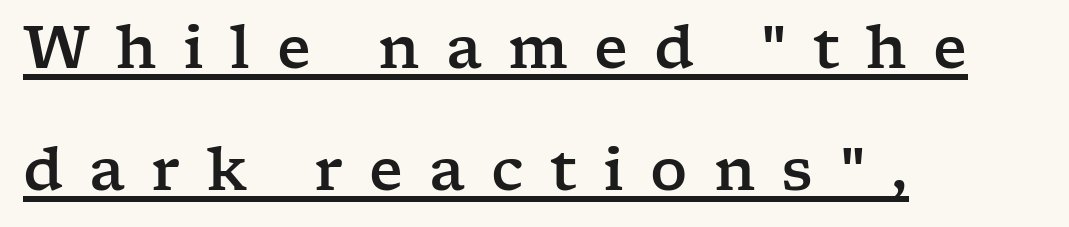
Italic: no, the glyphs are upright roman. Inter-character spacing is expanded well beyond the font's built-in metrics. Is this a sans? No — the strokes have serifs. Is the block centered? No — it sits flush against the left margin.
